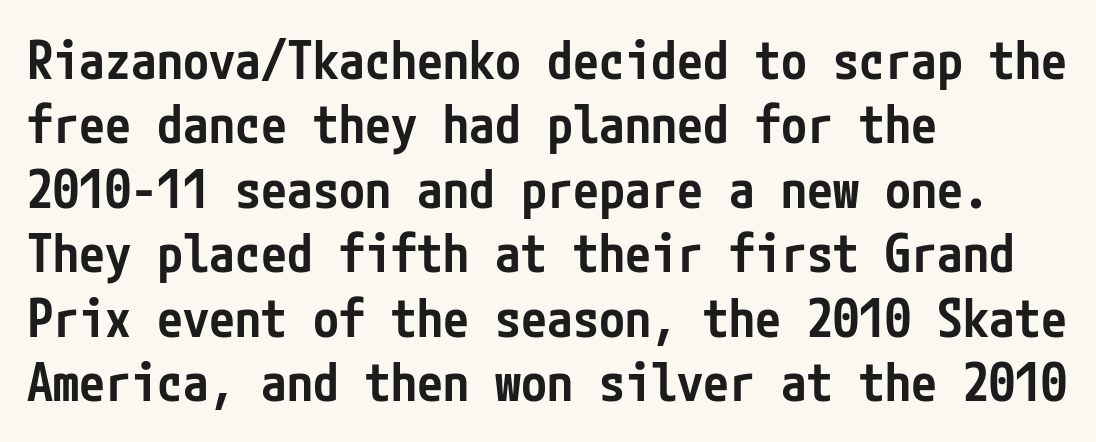
The horizontal fit of the characters is conventional and even. What kind of face is this? One without serifs — a sans. Type without underlining. Reading down the block, your eye returns to a fixed left position each line. The glyphs have the mass of a demibold cut, below bold. Italic? Not at all — the glyphs are vertical.
